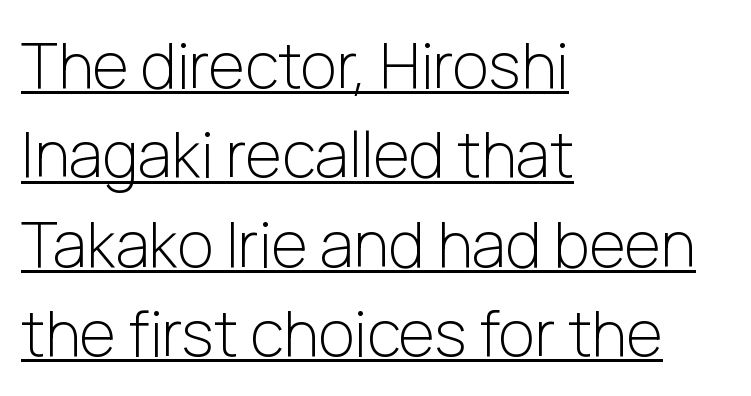
{"serif": "no", "italic": "no", "bold": "no", "weight": "light", "width": "normal", "stroke_contrast": "low", "x_height": "medium", "monospaced": "no", "underline": "yes", "align": "left", "line_spacing": "normal", "line_spacing_ratio": 1.44, "letter_spacing": "normal", "letter_spacing_em": 0.0, "glyph_px": 62}
